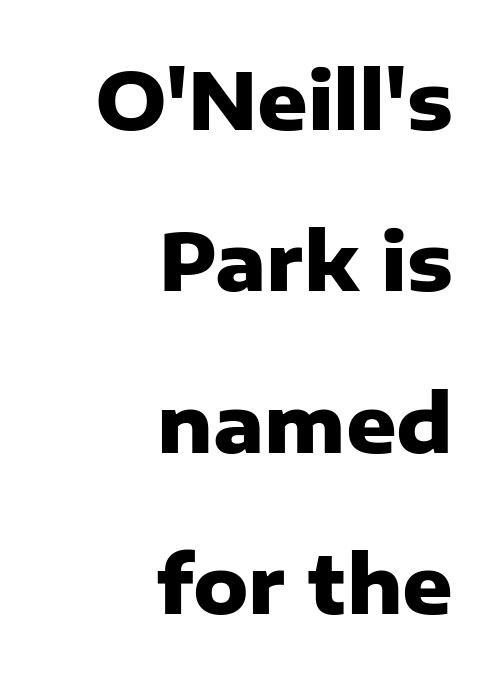
The image shows 78 px heavy sans-serif type, upright; set right-aligned, loose line spacing (2.07x), normal letter spacing, not underlined; low stroke contrast and a medium x-height.
